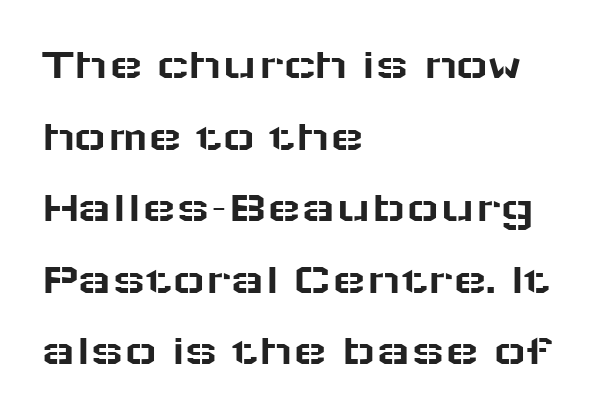
The image shows 45 px wide sans-serif type, upright; set left-aligned, normal line spacing (1.59x), normal letter spacing, not underlined; low stroke contrast and a medium x-height.
